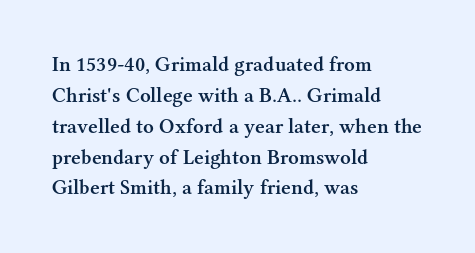
{"italic": "no", "bold": "semi", "underline": "no", "align": "left", "line_spacing": "normal", "line_spacing_ratio": 1.47, "letter_spacing": "normal", "letter_spacing_em": 0.0, "glyph_px": 21}
